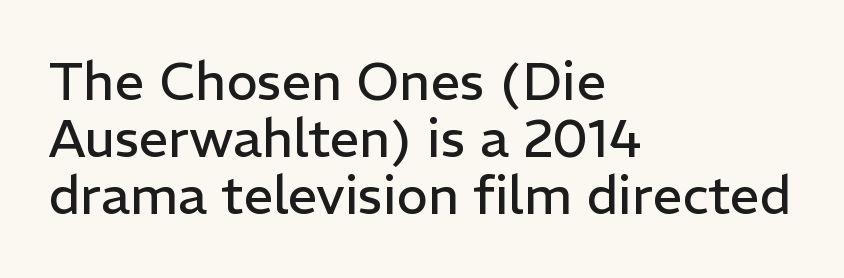
No feet cap the strokes, marking this as sans-serif type. Stem width sits at or under what a default text font uses. Glance below the letters and you will spot only blank space. This sample uses an upright cut, with every glyph sitting square on the baseline. Line beginnings align vertically; line endings do not. The letters sit at their default tracking, neither squeezed nor spread.
